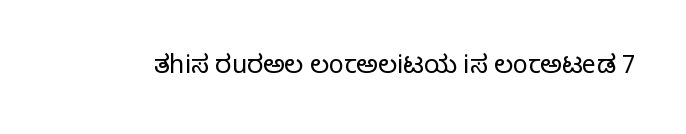
Q: Is the text bold? A: No.
Q: Is the text italic (slanted)? A: No, it is upright.
Q: Is the text underlined? A: No.
Q: Is the spacing between letters normal or unusually wide? A: Normal.
